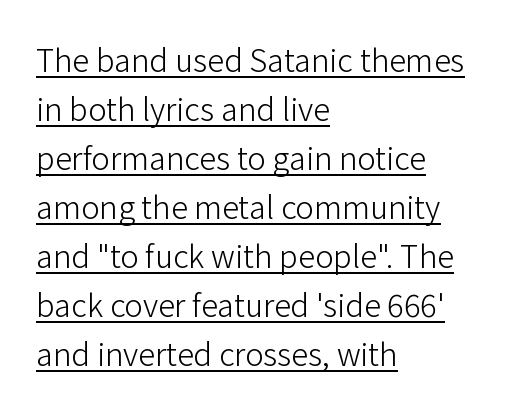
{"serif": "no", "italic": "no", "bold": "no", "weight": "light", "width": "normal", "stroke_contrast": "low", "x_height": "medium", "monospaced": "no", "underline": "yes", "align": "left", "line_spacing": "normal", "line_spacing_ratio": 1.58, "letter_spacing": "normal", "letter_spacing_em": 0.0, "glyph_px": 31}
